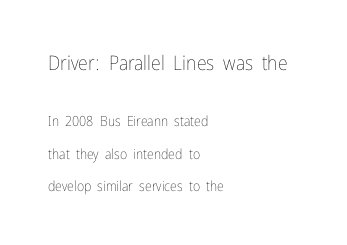
Which of the two is more prominent by size? The first, at the top. The zone under the glyphs is completely vacant. Nothing unusual about the tracking: characters are spaced as the font intends. The weight tops out at a normal text grade. Summary of vertical rhythm: relaxed, with wide interline spacing.
